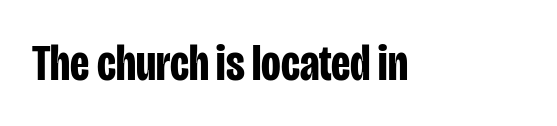
Strong, thick strokes mark this as bold type. This sample has the flowing, uneven cadence of proportional lettering. Check the space under the baseline: it is left empty. Every stem runs plumb, perpendicular to the baseline.
